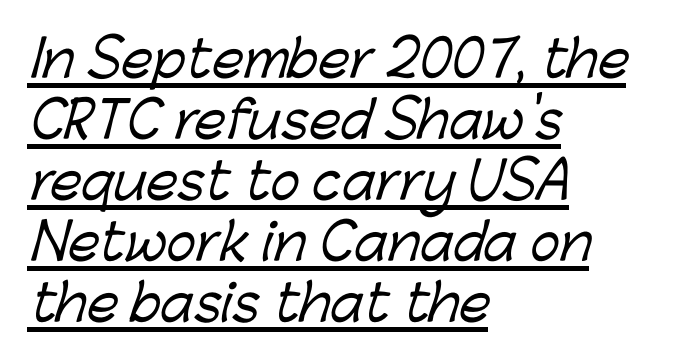
Compared with undecorated copy, this sample adds a rule below the words. The face used here is proportionally spaced, like ordinary book or web type. Grotesque or geometric, the face here clearly has no serifs. Leftover space on each line is placed entirely after the last word.
